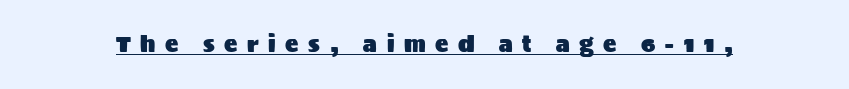
Q: Is the text italic (slanted)? A: No, it is upright.
Q: Is the text underlined? A: Yes.
Q: Is the spacing between letters normal or unusually wide? A: Unusually wide.
